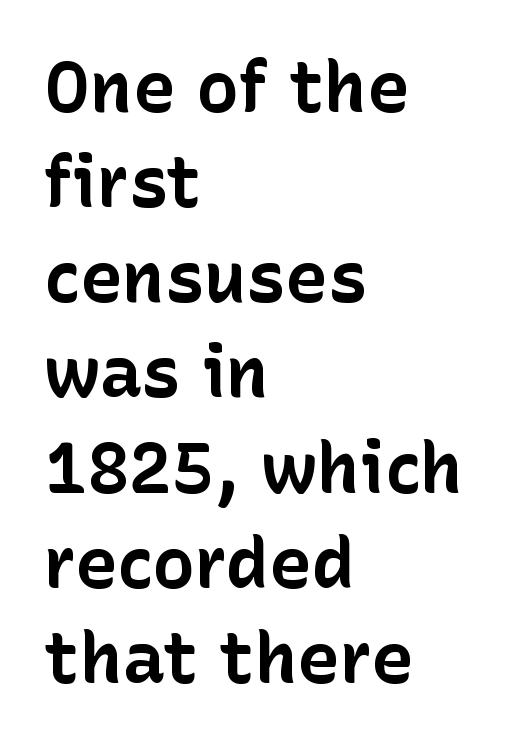
The image shows 71 px bold sans-serif type, upright; set left-aligned, normal line spacing (1.34x), normal letter spacing, not underlined; low stroke contrast and a medium x-height.
